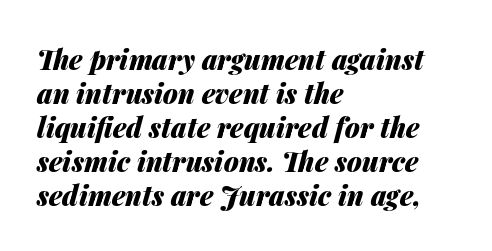
You could call the tracking neutral — neither tight nor loose. How heavy is the stroke? Heavy — this is a bold. This is oblique type, the kind used for emphasis or titles. One glance says typical: line gaps are just what's usual. Bare-footed words on every line.
